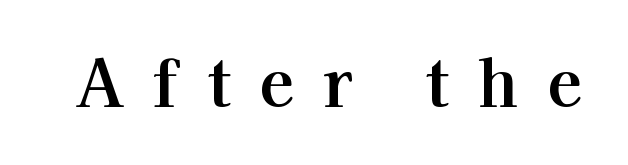
{"serif": "yes", "italic": "no", "width": "normal", "stroke_contrast": "high", "x_height": "medium", "monospaced": "no", "underline": "no", "letter_spacing": "wide", "letter_spacing_em": 0.45, "glyph_px": 64}
